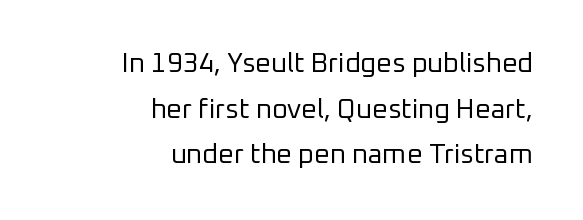
The image shows 27 px text type, upright; set right-aligned, normal line spacing (1.69x), normal letter spacing, not underlined.
